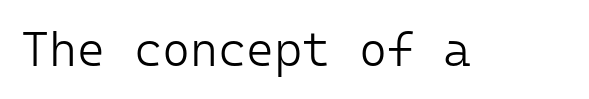
Q: Is the text bold? A: No.
Q: Is the text italic (slanted)? A: No, it is upright.
Q: Is the typeface a serif or a sans-serif typeface? A: Sans-serif.
Q: Is the text underlined? A: No.
Q: Is the spacing between letters normal or unusually wide? A: Normal.
Q: Width (condensed, normal, or wide)? A: Normal.
Q: Stroke contrast? A: Low.
Q: x-height? A: Medium.
Q: Monospaced? A: Yes.
